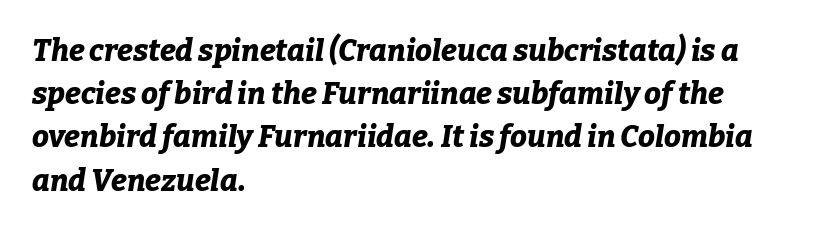
Quick note: underline off. Chunky letters — that's bold for sure. The face used here is rendered with its standard letterfit. The space between consecutive lines is moderate. This sample uses an oblique cut, with every glyph tilted off the vertical.
